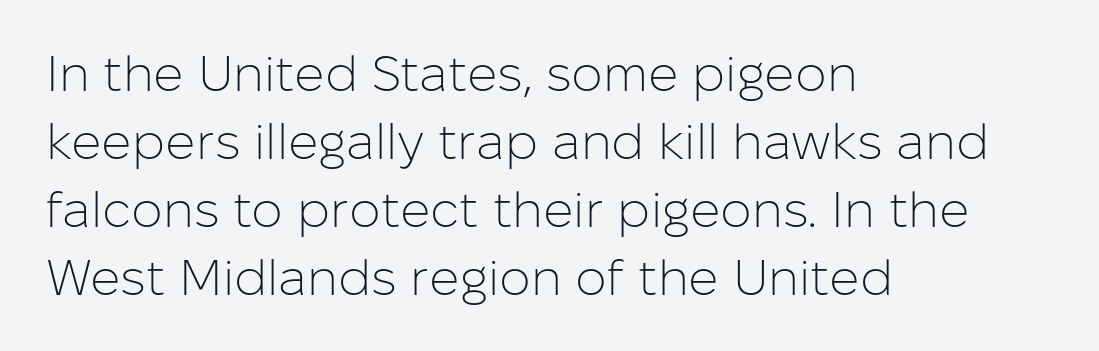
The image shows 50 px light sans-serif type, upright; set left-aligned, normal line spacing (1.36x), normal letter spacing, not underlined; low stroke contrast and a medium x-height.
